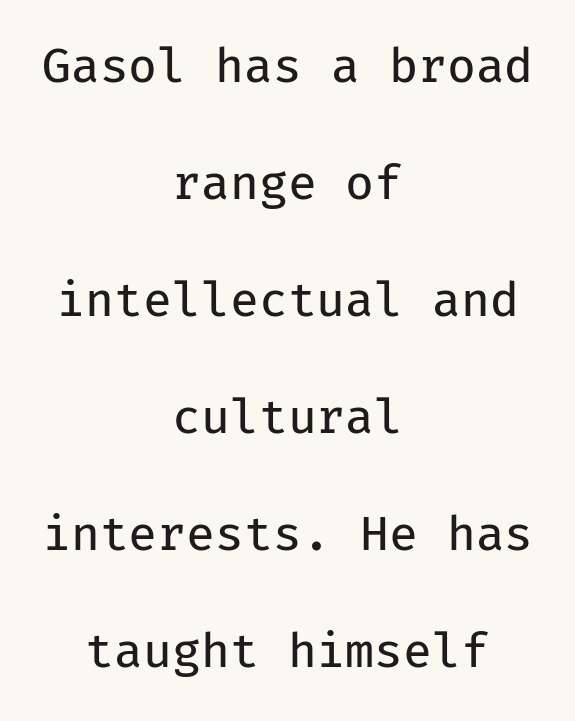
Unlike italic type, these characters show no tilt at all. Whoever set this chose breathing room over compactness in the vertical rhythm. The font family rendered here belongs to the sans-serif group. The compositor balanced each line on the midline.
